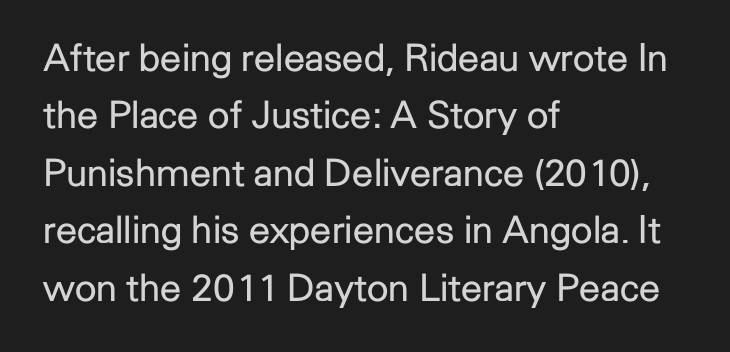
Q: Is the text bold? A: No.
Q: Is the text italic (slanted)? A: No, it is upright.
Q: Is the typeface a serif or a sans-serif typeface? A: Sans-serif.
Q: Is the text underlined? A: No.
Q: How is the paragraph aligned? A: Left-aligned.
Q: Is the spacing between letters normal or unusually wide? A: Normal.
Q: Is the spacing between lines tight, normal or loose? A: Normal.
Q: Width (condensed, normal, or wide)? A: Normal.
Q: Stroke contrast? A: Low.
Q: x-height? A: Medium.
Q: Monospaced? A: No.
